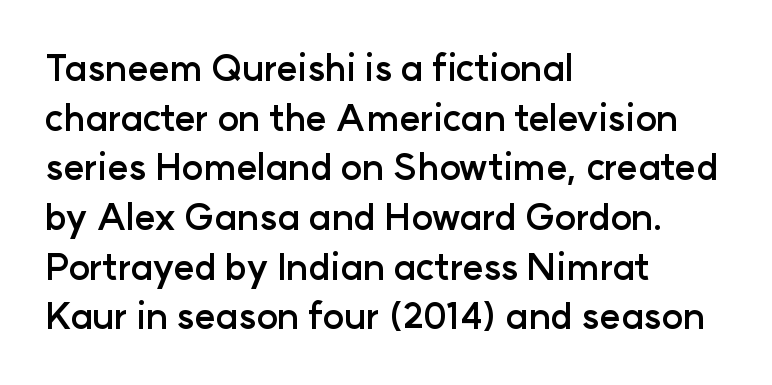
Q: Is the text bold? A: Yes.
Q: Is the text italic (slanted)? A: No, it is upright.
Q: Is the typeface a serif or a sans-serif typeface? A: Sans-serif.
Q: Is the text underlined? A: No.
Q: How is the paragraph aligned? A: Left-aligned.
Q: Is the spacing between letters normal or unusually wide? A: Normal.
Q: Is the spacing between lines tight, normal or loose? A: Normal.
Q: Width (condensed, normal, or wide)? A: Normal.
Q: Stroke contrast? A: Low.
Q: x-height? A: Medium.
Q: Monospaced? A: No.
